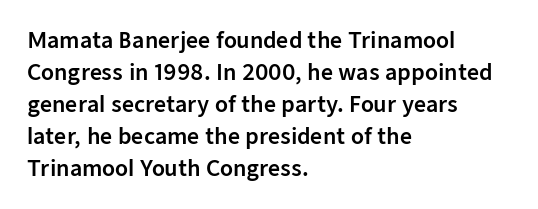
Spacing between characters is what you'd get straight out of the box. This sample is left-justified, so line endings fall wherever the words run out. Has an underline been added? It has not. Evenly set lines give the paragraph a standard silhouette. You can tell it's not italic because the verticals are truly vertical.
